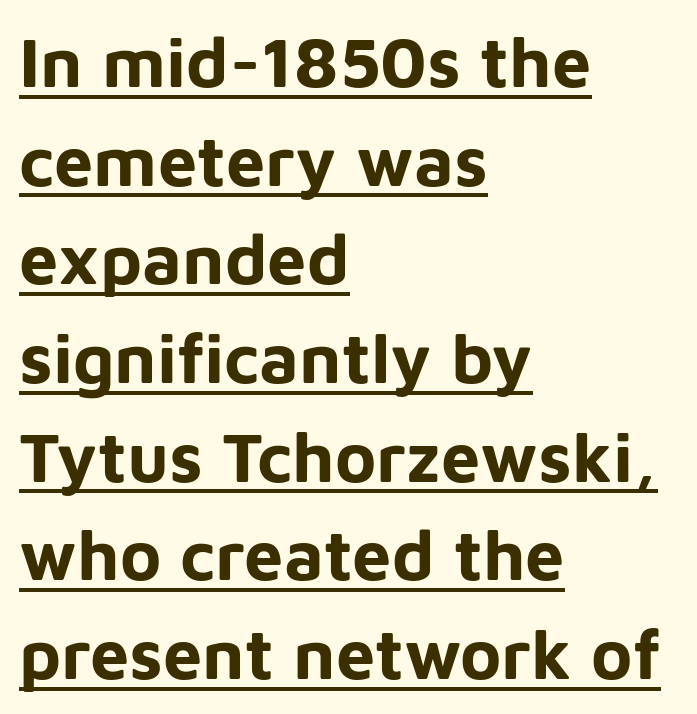
Typographic density is high because the face is bold. The designer left line spacing at the default. Underline: present. These lines keep a tight, regular rhythm from letter to letter. Does the type have serifs? No, each stem ends abruptly.
